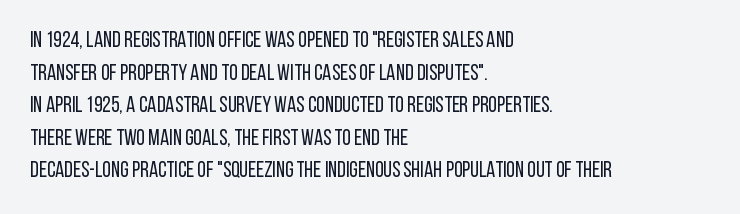
{"italic": "no", "bold": "no", "underline": "no", "align": "left", "line_spacing": "normal", "line_spacing_ratio": 1.48, "letter_spacing": "normal", "letter_spacing_em": 0.0, "glyph_px": 22}
